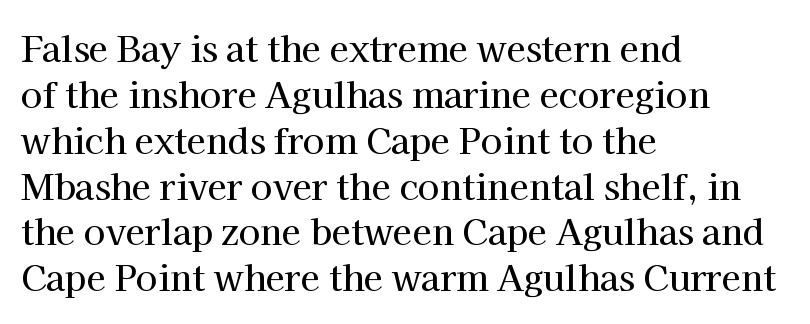
Caption: multi-line text, flush left, ragged right. The typeface chosen for these lines features serifs. Each letter keeps its own natural width here, so spacing adapts to shape. Inter-character spacing is left at the font's built-in metrics. Posture: upright roman. Normally led — the rows are evenly, conventionally spaced.
